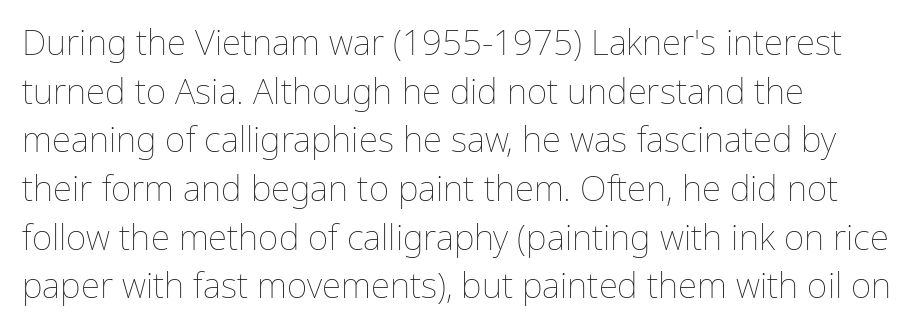
{"italic": "no", "bold": "no", "weight": "thin", "width": "normal", "stroke_contrast": "low", "x_height": "medium", "monospaced": "no", "underline": "no", "align": "left", "line_spacing": "normal", "line_spacing_ratio": 1.39, "letter_spacing": "normal", "letter_spacing_em": 0.0, "glyph_px": 35}
